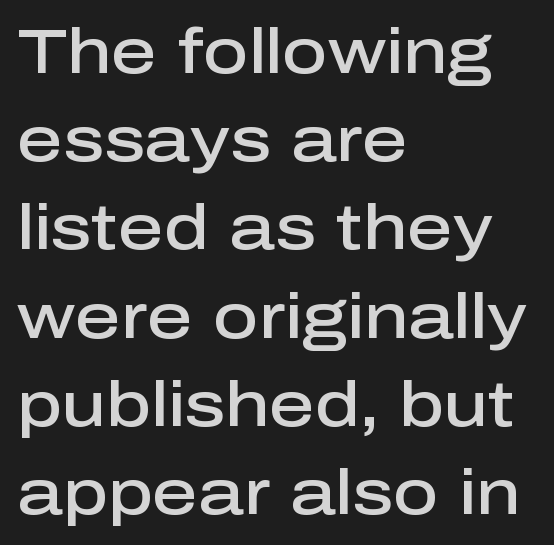
Q: Is the text bold? A: Semi-bold.
Q: Is the text italic (slanted)? A: No, it is upright.
Q: Is the typeface a serif or a sans-serif typeface? A: Sans-serif.
Q: Is the text underlined? A: No.
Q: How is the paragraph aligned? A: Left-aligned.
Q: Is the spacing between letters normal or unusually wide? A: Normal.
Q: Is the spacing between lines tight, normal or loose? A: Normal.
Q: Width (condensed, normal, or wide)? A: Normal.
Q: Stroke contrast? A: Low.
Q: x-height? A: Medium.
Q: Monospaced? A: No.
